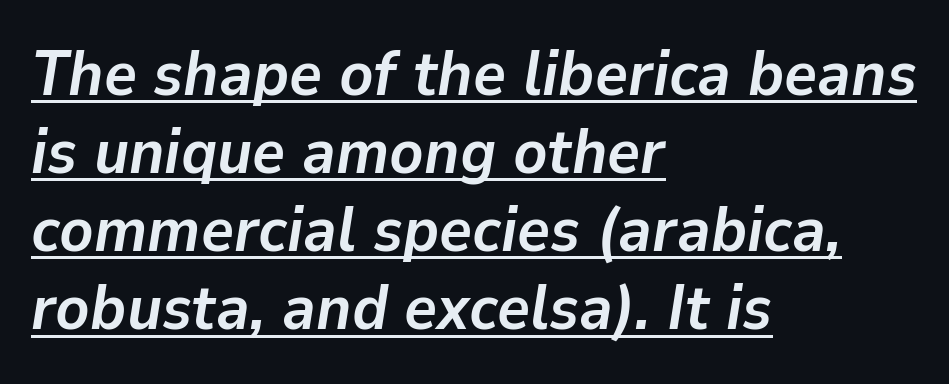
{"italic": "yes", "lean": "right", "slant_degrees": 9, "bold": "yes", "weight": "semibold", "width": "normal", "stroke_contrast": "low", "x_height": "medium", "monospaced": "no", "underline": "yes", "align": "left", "line_spacing_ratio": 1.24, "letter_spacing": "normal", "letter_spacing_em": 0.0, "glyph_px": 63}
